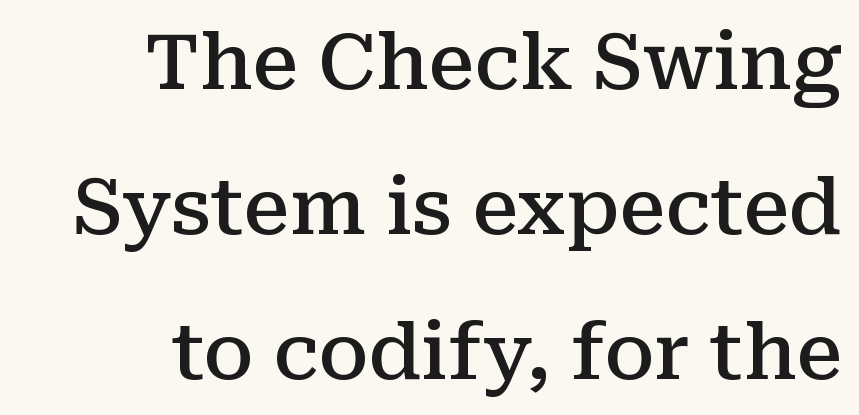
The characters look somewhat weighty, a semibold short of true bold. These lines keep a tight, regular rhythm from letter to letter. Quick note: underline off. Check where the strokes stop: tiny serifs finish them off. Teacher's note: observe the even right margin — that is flush-right alignment.
